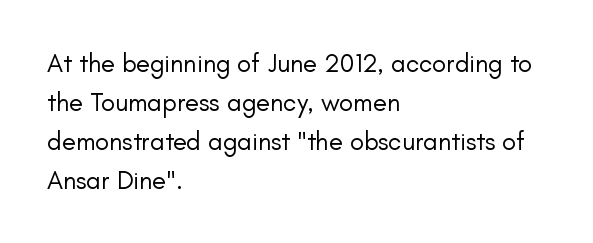
The image shows 26 px text type, upright; set left-aligned, normal line spacing (1.5x), normal letter spacing, not underlined.
